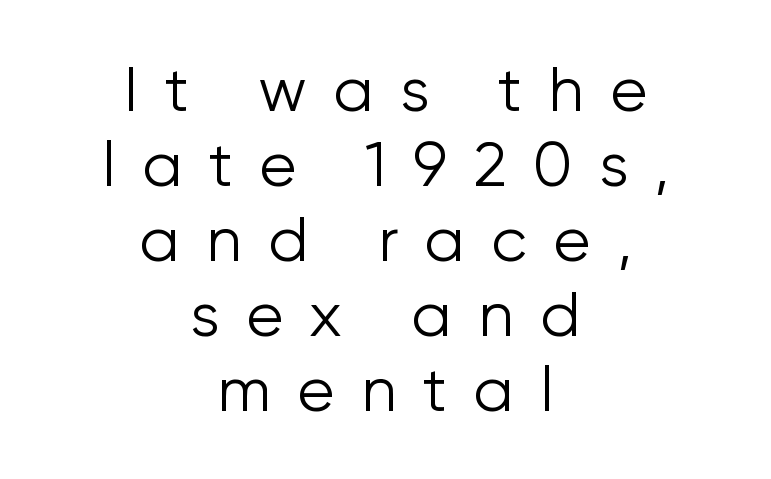
Q: Is the text bold? A: No.
Q: Is the text italic (slanted)? A: No, it is upright.
Q: Is the typeface a serif or a sans-serif typeface? A: Sans-serif.
Q: Is the text underlined? A: No.
Q: How is the paragraph aligned? A: Centered.
Q: Is the spacing between letters normal or unusually wide? A: Unusually wide.
Q: Width (condensed, normal, or wide)? A: Normal.
Q: Stroke contrast? A: Low.
Q: x-height? A: Medium.
Q: Monospaced? A: No.
